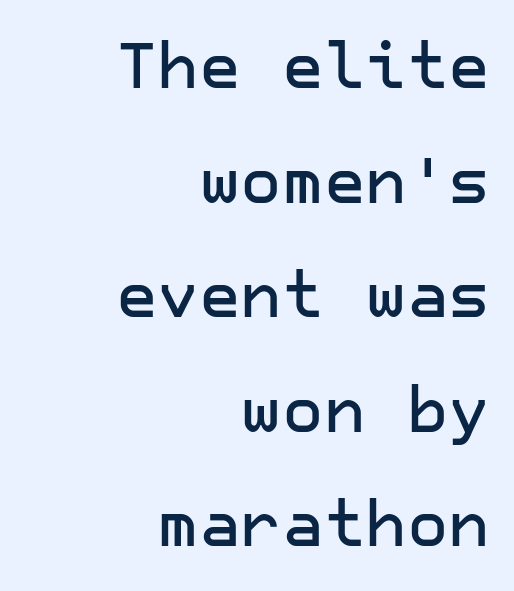
Q: Is the text italic (slanted)? A: No, it is upright.
Q: Is the typeface a serif or a sans-serif typeface? A: Sans-serif.
Q: Is the text underlined? A: No.
Q: How is the paragraph aligned? A: Right-aligned.
Q: Is the spacing between letters normal or unusually wide? A: Normal.
Q: Width (condensed, normal, or wide)? A: Normal.
Q: Stroke contrast? A: Low.
Q: x-height? A: Medium.
